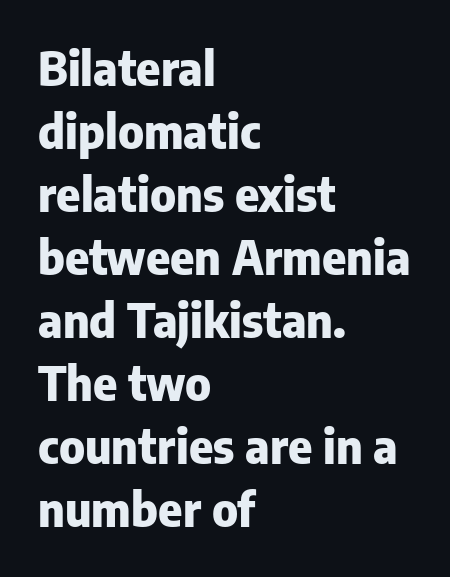
The gap between lines stays unmarked. The ragged edge is on the right, which tells us the setting is flush left. Weight check: bold — yes, fully. Ordinary non-slanted type is in use. Note the varied advance widths — an 'i' is clearly narrower than an 'm'. Vertically, the passage feels balanced, rows spaced as you'd expect.
